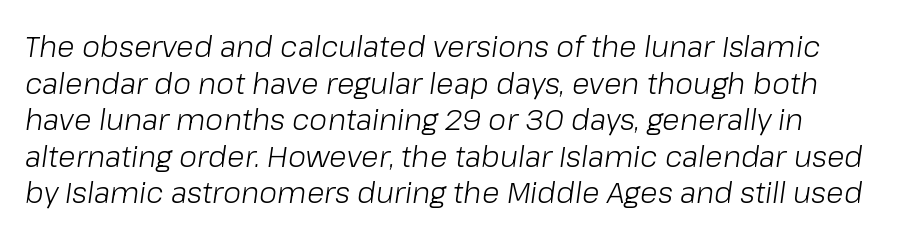
Do the characters align in a grid? No, the font is proportional. Is this a heavy cut? Hardly; it is regular or lighter. Nothing unusual about the tracking: characters are spaced as the font intends. Teacher's note: observe the even left margin — that is flush-left alignment.
